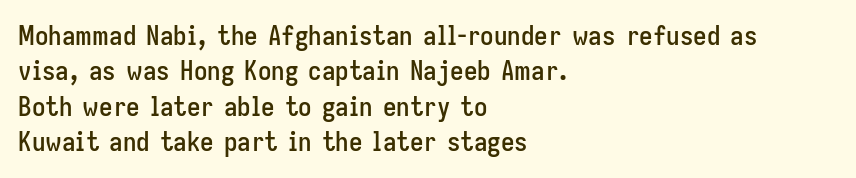
Interline gaps are of average width in this sample. The axis of the letterforms is exactly vertical. Casual observation: everything's shoved over to the left. These lines keep a tight, regular rhythm from letter to letter. Unmarked baselines from the first word to the last.
